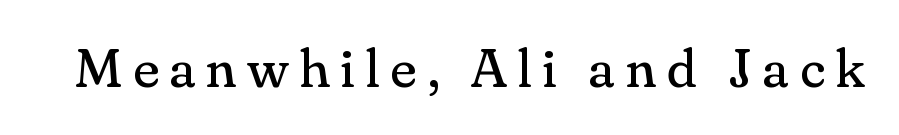
The image shows 54 px regular-weight serif type, upright; set not underlined; medium stroke contrast and a small x-height.
